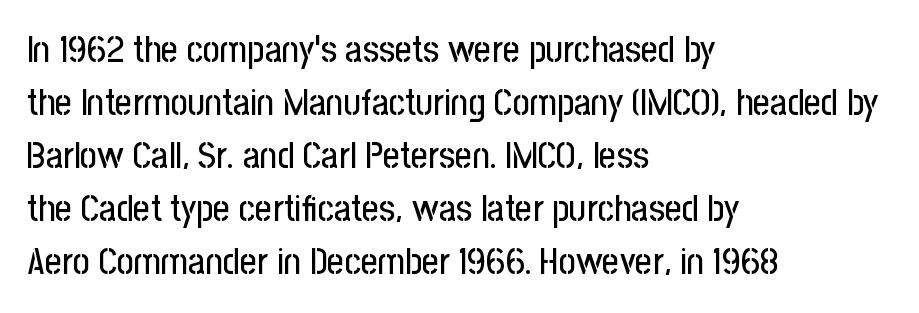
{"serif": "no", "italic": "no", "width": "condensed", "stroke_contrast": "low", "x_height": "medium", "monospaced": "no", "underline": "no", "align": "left", "line_spacing": "normal", "line_spacing_ratio": 1.43, "letter_spacing": "normal", "letter_spacing_em": 0.0, "glyph_px": 37}
